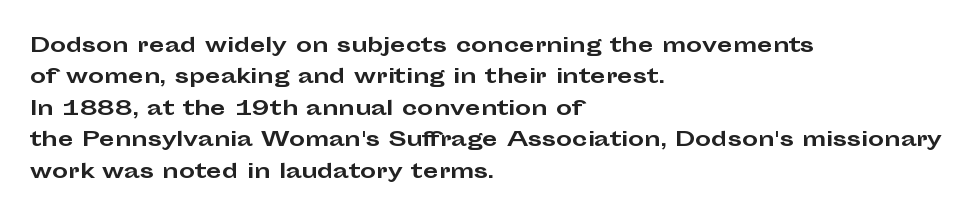
The image shows 20 px bold type, upright; set left-aligned, normal line spacing (1.57x), normal letter spacing, not underlined.
